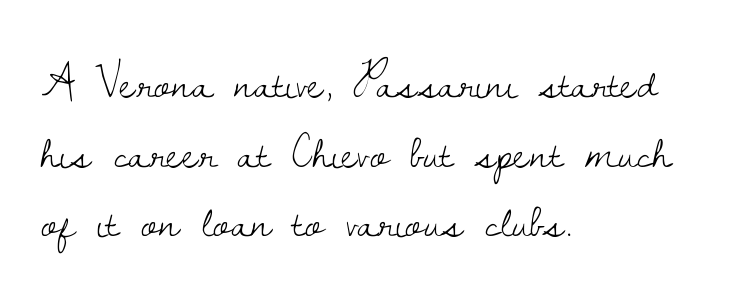
{"serif": "yes", "bold": "no", "weight": "light", "width": "normal", "stroke_contrast": "low", "x_height": "small", "monospaced": "no", "underline": "no", "align": "left", "line_spacing": "normal", "line_spacing_ratio": 1.42, "letter_spacing": "normal", "letter_spacing_em": 0.0, "glyph_px": 49}
